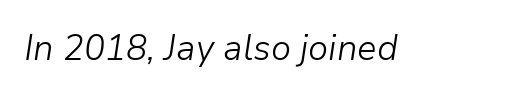
{"italic": "yes", "lean": "right", "slant_degrees": 9, "bold": "no", "weight": "light", "width": "normal", "stroke_contrast": "low", "x_height": "medium", "monospaced": "no", "underline": "no", "letter_spacing": "normal", "letter_spacing_em": 0.0, "glyph_px": 35}
